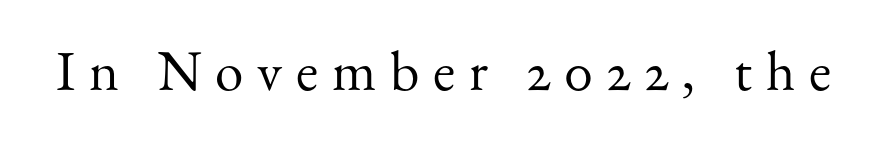
Stems here are at most as thick as an everyday book face. Caption: expanded tracking, letters set apart. This is roman type, the default non-slanted kind. Glance below the letters and you will spot only blank space. Font category for this specimen: serif.
